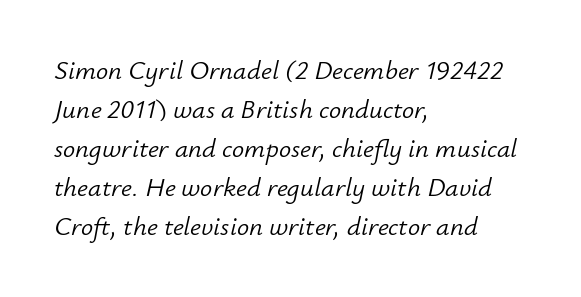
The image shows 27 px text type, italic (leaning right); set left-aligned, normal line spacing (1.44x), normal letter spacing, not underlined.
